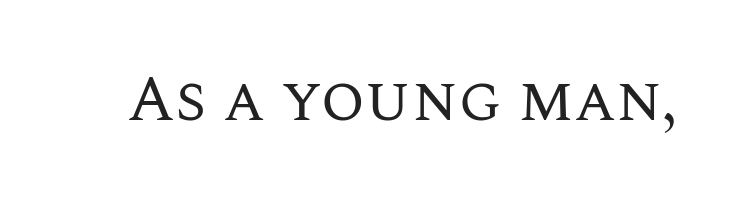
The image shows 64 px regular-weight type, upright; set normal letter spacing, not underlined; medium stroke contrast and a large x-height.
